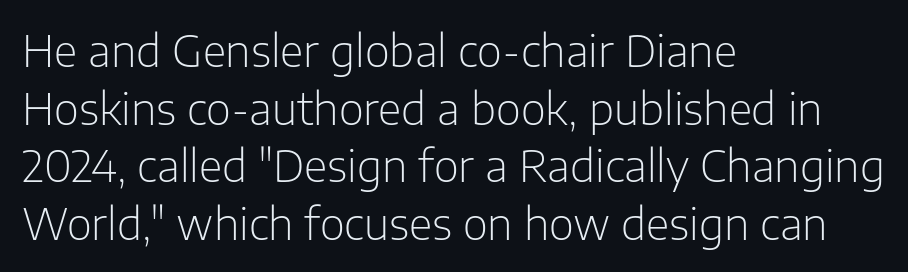
Q: Is the text bold? A: No.
Q: Is the text italic (slanted)? A: No, it is upright.
Q: Is the typeface a serif or a sans-serif typeface? A: Sans-serif.
Q: Is the text underlined? A: No.
Q: How is the paragraph aligned? A: Left-aligned.
Q: Is the spacing between letters normal or unusually wide? A: Normal.
Q: Is the spacing between lines tight, normal or loose? A: Normal.
Q: Width (condensed, normal, or wide)? A: Normal.
Q: Stroke contrast? A: Low.
Q: x-height? A: Medium.
Q: Monospaced? A: No.
